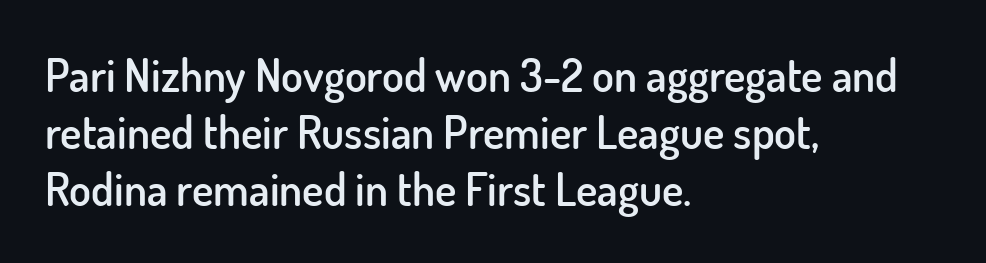
The image shows 45 px semibold sans-serif type, upright; set left-aligned, normal line spacing (1.27x), normal letter spacing, not underlined; low stroke contrast and a small x-height.
